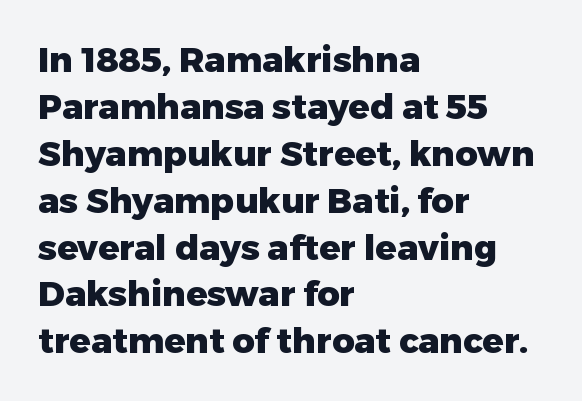
The specimen reads as upright at a glance. Each new line begins a customary step beneath the previous one. This sample has the flowing, uneven cadence of proportional lettering. Typeset ragged right — the left edge is the straight one.
